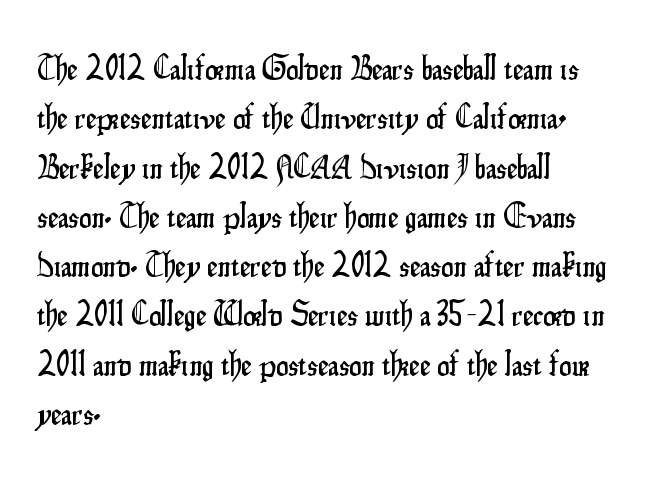
Interline gaps are of average width in this sample. The rendering uses natural spacing where letterforms have individual widths. This sample is left-justified, so line endings fall wherever the words run out. The letters carry no serifs — their stems end cleanly without finishing strokes.
